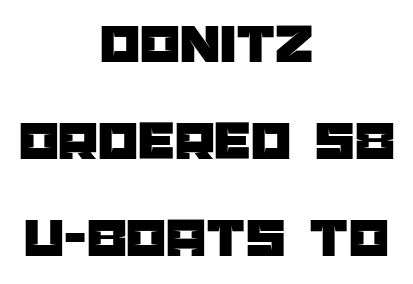
The image shows 57 px sans-serif type, upright; set centered, normal line spacing (1.7x), normal letter spacing, not underlined; low stroke contrast and a large x-height.
